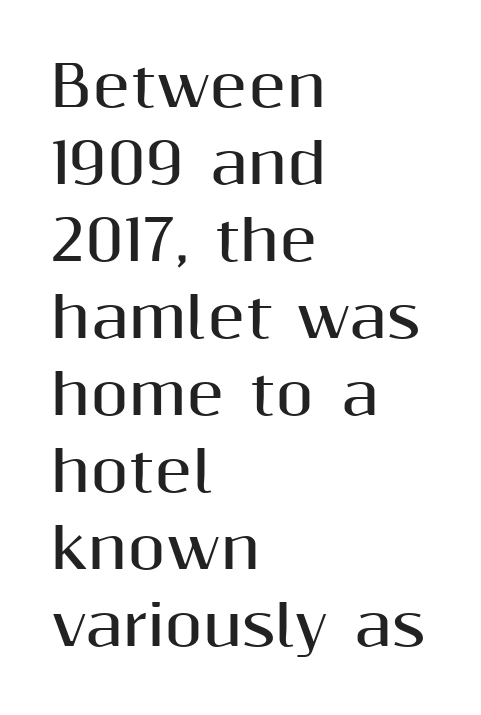
The image shows 55 px bold sans-serif type, upright; set left-aligned, normal line spacing (1.4x), normal letter spacing, not underlined; medium stroke contrast and a medium x-height.
